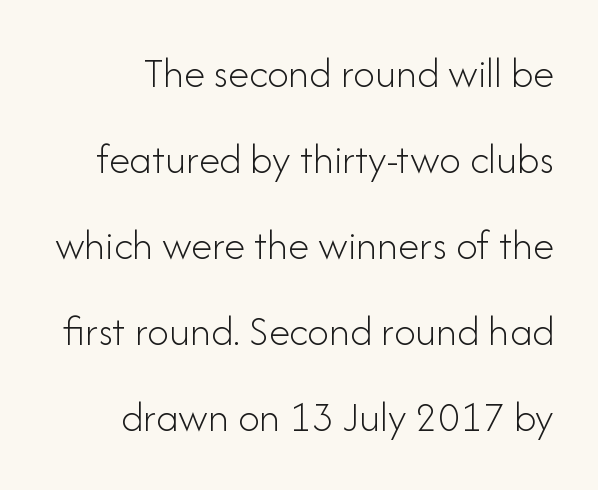
{"serif": "no", "italic": "no", "bold": "no", "weight": "light", "width": "normal", "stroke_contrast": "low", "x_height": "small", "monospaced": "no", "underline": "no", "align": "right", "line_spacing": "loose", "line_spacing_ratio": 2.0, "letter_spacing": "normal", "letter_spacing_em": 0.0, "glyph_px": 43}
